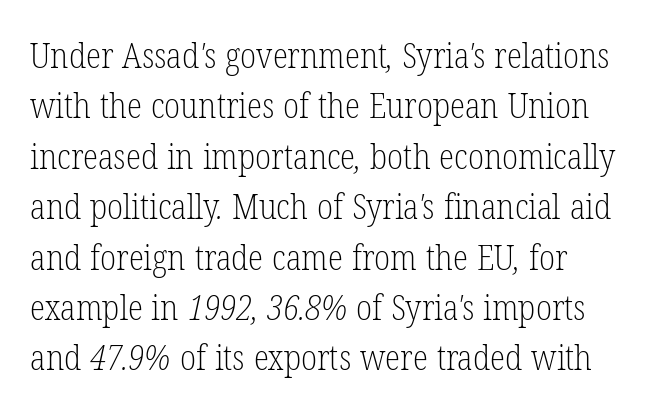
Beneath every word, the page is bare. Compared with a centered layout, this one pins lines to the left instead. This block has exactly the height ordinary leading produces. The type is set solid horizontally, with unmodified tracking. Here the designer chose a conventional face with non-uniform glyph widths. This reads as an unemphasized weight, regular at the heaviest.
